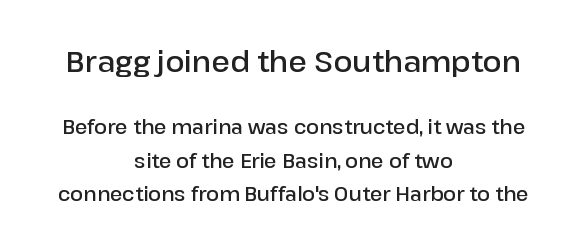
The letters sit at their default tracking, neither squeezed nor spread. Which of the two is more prominent by size? The first, at the top. You can tell it's not italic because the verticals are truly vertical. A sans-serif font was chosen for this passage.
